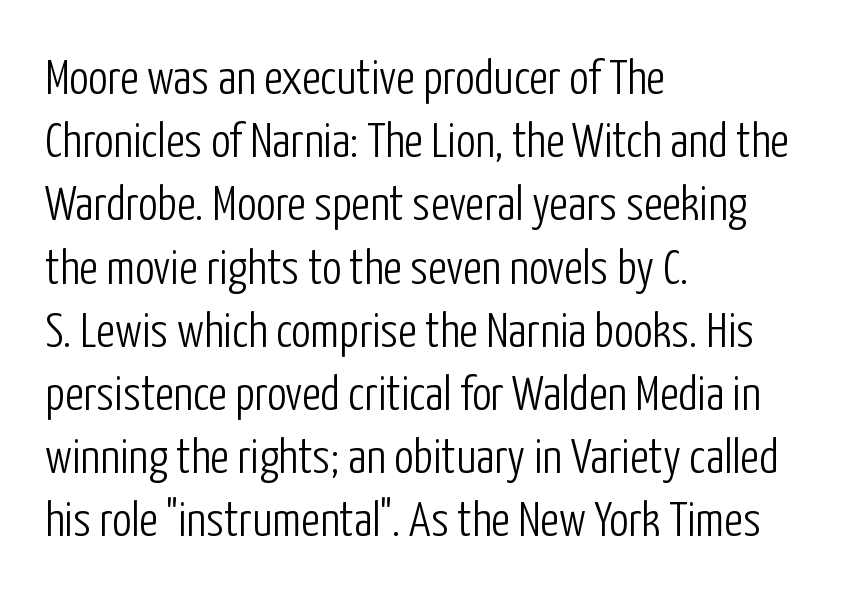
Q: Is the text bold? A: No.
Q: Is the text italic (slanted)? A: No, it is upright.
Q: Is the typeface a serif or a sans-serif typeface? A: Sans-serif.
Q: Is the text underlined? A: No.
Q: How is the paragraph aligned? A: Left-aligned.
Q: Is the spacing between letters normal or unusually wide? A: Normal.
Q: Is the spacing between lines tight, normal or loose? A: Normal.
Q: Width (condensed, normal, or wide)? A: Condensed.
Q: Stroke contrast? A: Low.
Q: x-height? A: Medium.
Q: Monospaced? A: No.
